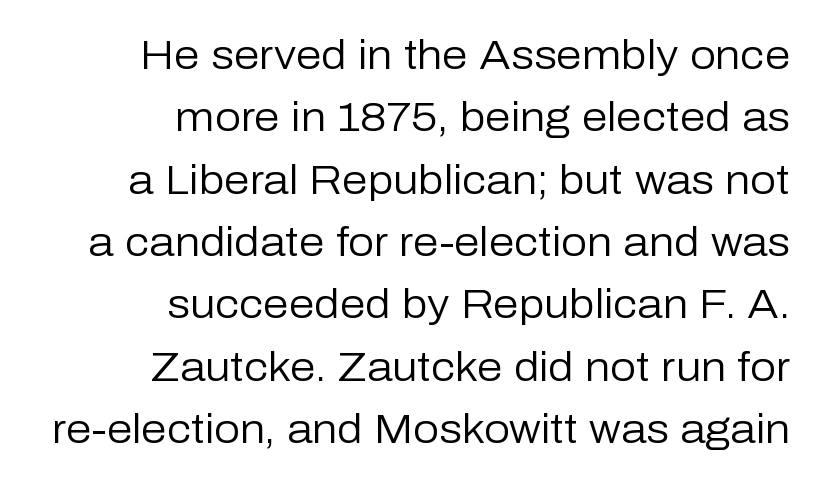
The image shows 41 px regular-weight sans-serif type, upright; set right-aligned, normal line spacing (1.52x), normal letter spacing, not underlined; low stroke contrast and a medium x-height.
